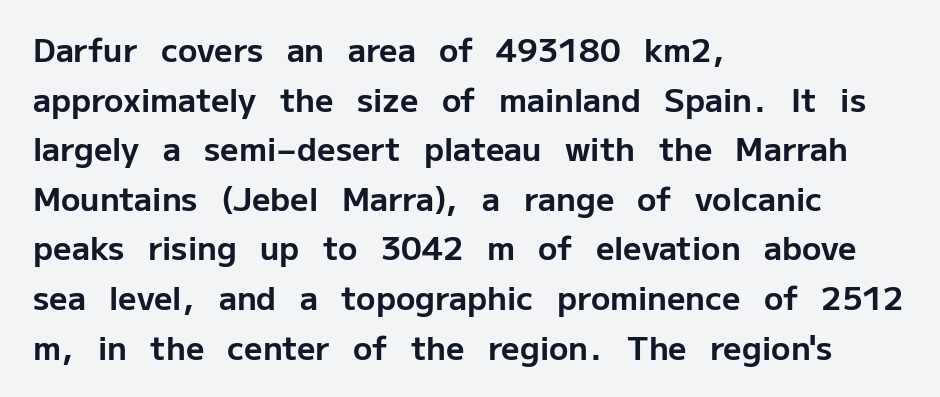
These lines keep a tight, regular rhythm from letter to letter. The block of text has a typical density, with ordinary space between rows. The ragged edge is on the right, which tells us the setting is flush left. Words float on clear page, feet unadorned. The strokes are fattened all the way to bold.
